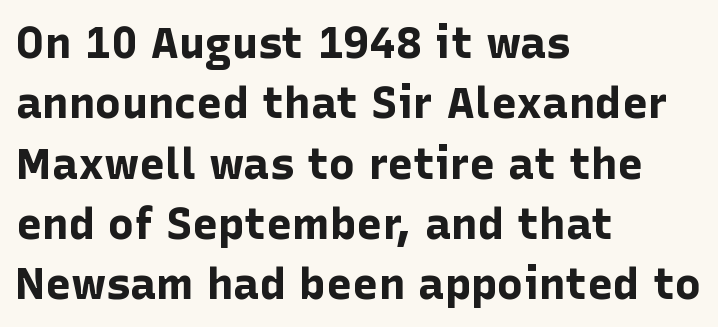
Q: Is the text bold? A: Yes.
Q: Is the text italic (slanted)? A: No, it is upright.
Q: Is the typeface a serif or a sans-serif typeface? A: Sans-serif.
Q: Is the text underlined? A: No.
Q: How is the paragraph aligned? A: Left-aligned.
Q: Is the spacing between letters normal or unusually wide? A: Normal.
Q: Is the spacing between lines tight, normal or loose? A: Normal.
Q: Width (condensed, normal, or wide)? A: Normal.
Q: Stroke contrast? A: Low.
Q: x-height? A: Medium.
Q: Monospaced? A: No.
